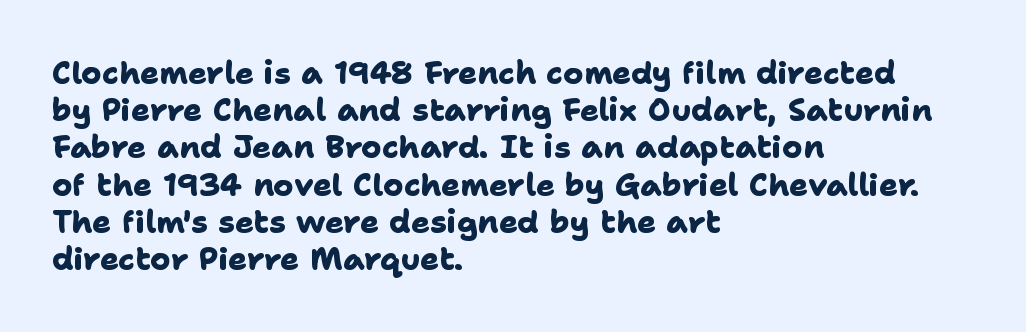
Proportional: the letters do not fall into vertical columns. In CSS terms this would be text-align: left. The zone under the glyphs is completely vacant. I'd call this a sans setting — the letters go barefoot. Each glyph is drawn with heavy, bold strokes.
